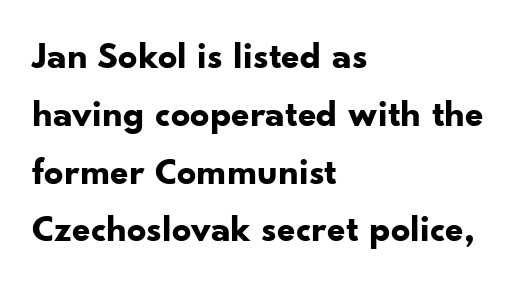
{"serif": "no", "italic": "no", "bold": "yes", "weight": "bold", "width": "normal", "stroke_contrast": "low", "x_height": "small", "monospaced": "no", "underline": "no", "align": "left", "line_spacing": "normal", "line_spacing_ratio": 1.52, "letter_spacing": "normal", "letter_spacing_em": 0.0, "glyph_px": 38}
